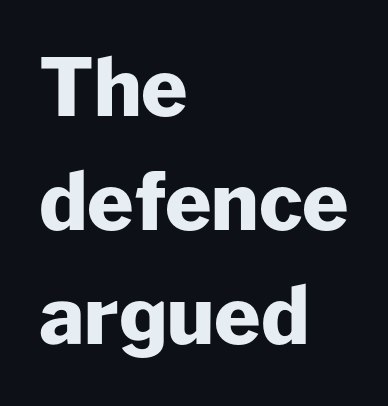
The rendering shows plain stroke endings on the letterforms — a sans-serif design. Layout note: lines flush left. Italic: no, the glyphs are upright roman. Compared with an ordinary text face, these strokes are far heavier — a full bold. Spacing verdict: proportional, widths tailored to each character. You could call the tracking neutral — neither tight nor loose.
